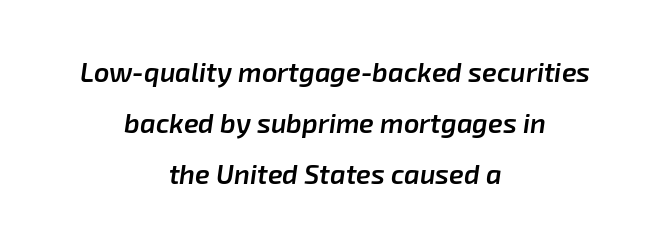
Q: Is the text bold? A: Semi-bold.
Q: Is the text italic (slanted)? A: Yes, it leans right by about 8 degrees.
Q: Is the text underlined? A: No.
Q: How is the paragraph aligned? A: Centered.
Q: Is the spacing between letters normal or unusually wide? A: Normal.
